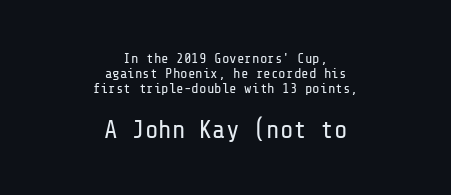
Q: Is the text bold? A: No.
Q: Is the text italic (slanted)? A: No, it is upright.
Q: Is the text underlined? A: No.
Q: How is the paragraph aligned? A: Centered.
Q: Is the spacing between letters normal or unusually wide? A: Normal.
Q: Is the spacing between lines tight, normal or loose? A: Tight.
Q: Which block of text is set in a larger size, the first (top) or the second (bottom)? A: The second (bottom) one.
